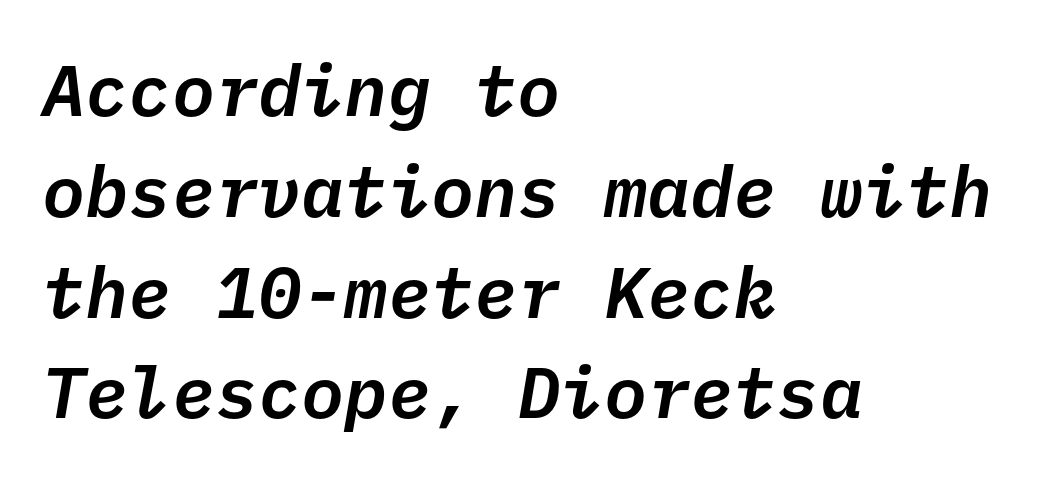
{"italic": "yes", "lean": "right", "slant_degrees": 10, "width": "normal", "stroke_contrast": "low", "x_height": "medium", "monospaced": "yes", "underline": "no", "align": "left", "line_spacing": "normal", "line_spacing_ratio": 1.4, "letter_spacing": "normal", "letter_spacing_em": 0.0, "glyph_px": 72}
